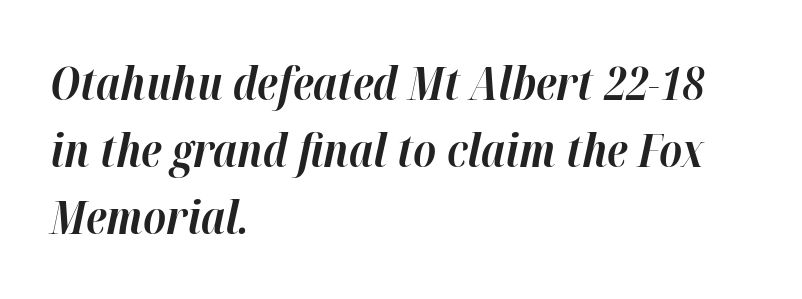
These lines sit exactly where default settings would place them. The sample has been set heavy, in full bold. A bare baseline throughout the passage. Line starts are locked; line ends wander. Each letter keeps its own natural width here, so spacing adapts to shape.
